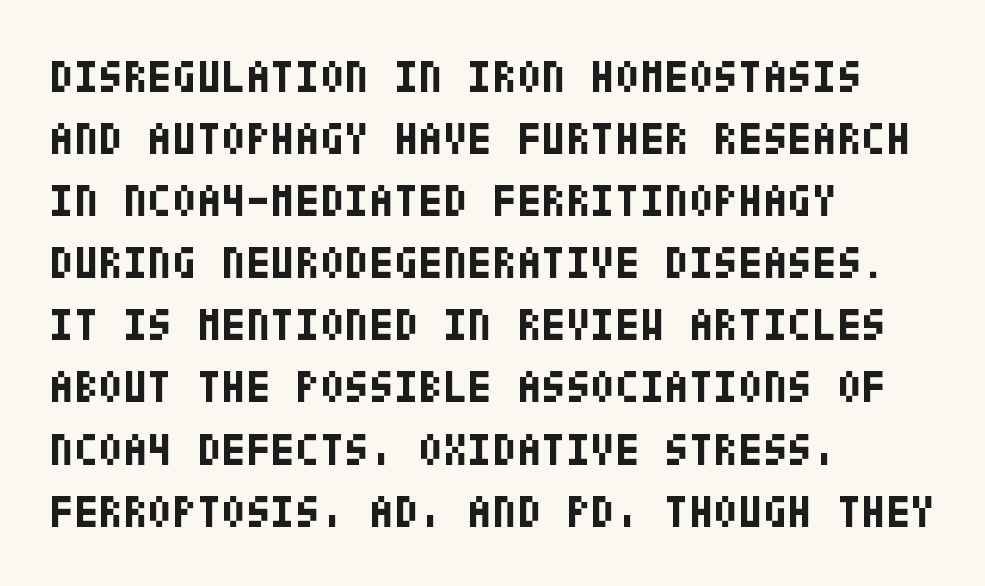
{"serif": "no", "italic": "no", "bold": "yes", "weight": "bold", "width": "condensed", "stroke_contrast": "low", "x_height": "large", "underline": "no", "align": "left", "line_spacing": "normal", "line_spacing_ratio": 1.38, "letter_spacing": "normal", "letter_spacing_em": 0.0, "glyph_px": 45}
